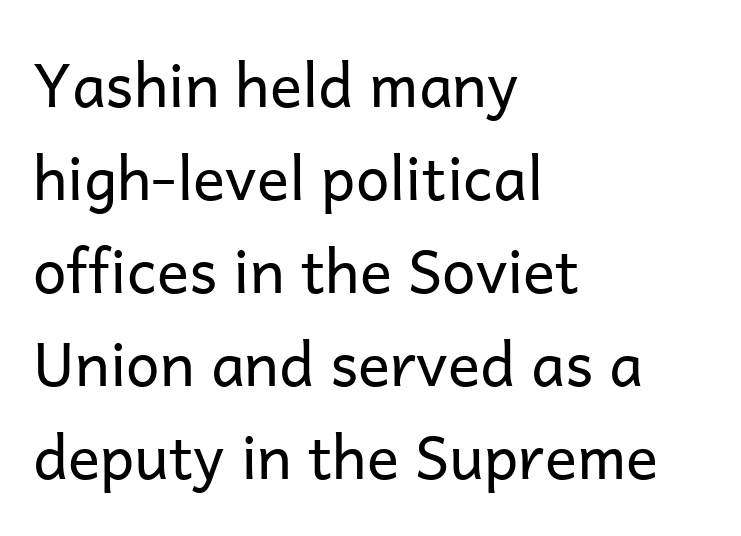
Q: Is the text bold? A: No.
Q: Is the text italic (slanted)? A: No, it is upright.
Q: Is the typeface a serif or a sans-serif typeface? A: Sans-serif.
Q: Is the text underlined? A: No.
Q: How is the paragraph aligned? A: Left-aligned.
Q: Is the spacing between letters normal or unusually wide? A: Normal.
Q: Is the spacing between lines tight, normal or loose? A: Normal.
Q: Width (condensed, normal, or wide)? A: Normal.
Q: Stroke contrast? A: Low.
Q: x-height? A: Medium.
Q: Monospaced? A: No.
